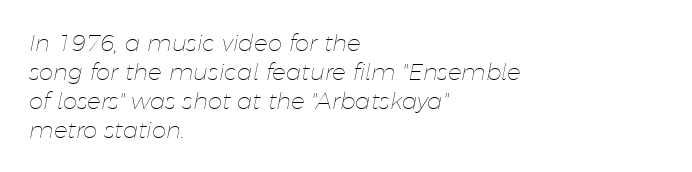
Q: Is the text bold? A: No.
Q: Is the text italic (slanted)? A: Yes, it leans right by about 11 degrees.
Q: Is the text underlined? A: No.
Q: How is the paragraph aligned? A: Left-aligned.
Q: Is the spacing between letters normal or unusually wide? A: Normal.
Q: Is the spacing between lines tight, normal or loose? A: Normal.
